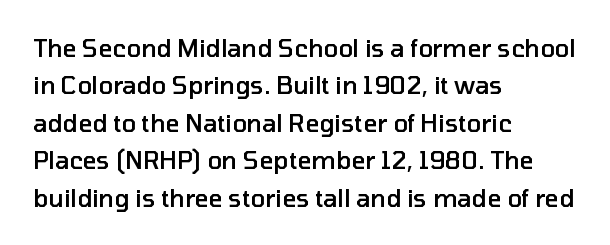
Q: Is the text bold? A: Semi-bold.
Q: Is the text italic (slanted)? A: No, it is upright.
Q: Is the text underlined? A: No.
Q: How is the paragraph aligned? A: Left-aligned.
Q: Is the spacing between letters normal or unusually wide? A: Normal.
Q: Is the spacing between lines tight, normal or loose? A: Normal.
